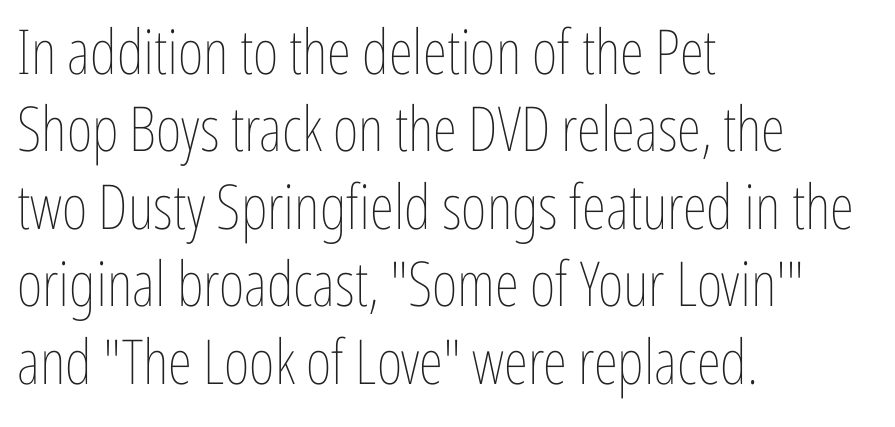
Q: Is the text bold? A: No.
Q: Is the text italic (slanted)? A: No, it is upright.
Q: Is the text underlined? A: No.
Q: How is the paragraph aligned? A: Left-aligned.
Q: Is the spacing between letters normal or unusually wide? A: Normal.
Q: Is the spacing between lines tight, normal or loose? A: Normal.
Q: Width (condensed, normal, or wide)? A: Condensed.
Q: Stroke contrast? A: Low.
Q: x-height? A: Medium.
Q: Monospaced? A: No.
